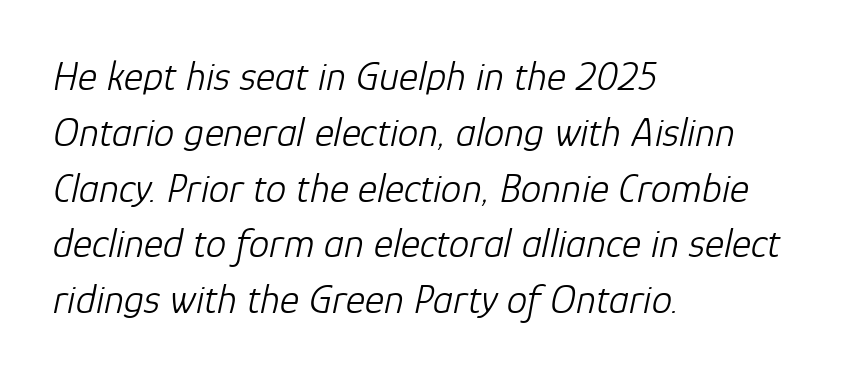
{"italic": "yes", "lean": "right", "slant_degrees": 12, "bold": "no", "weight": "light", "width": "normal", "stroke_contrast": "low", "x_height": "medium", "monospaced": "no", "underline": "no", "align": "left", "line_spacing": "normal", "line_spacing_ratio": 1.36, "letter_spacing": "normal", "letter_spacing_em": 0.0, "glyph_px": 41}
